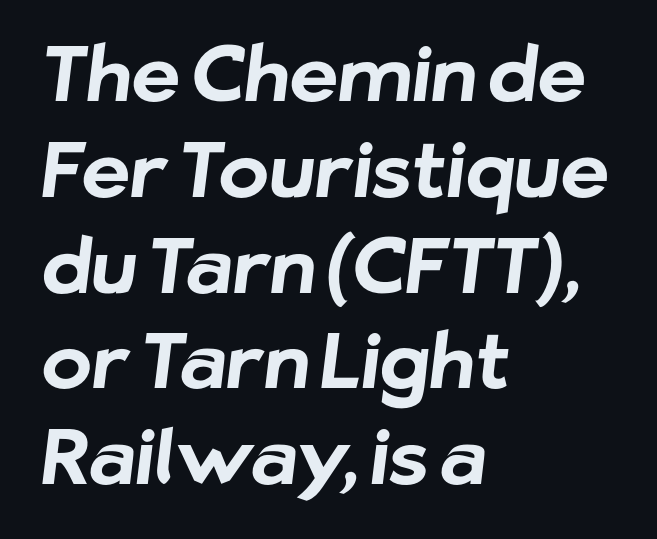
Decoration check: the copy has no underline. Inter-character spacing is left at the font's built-in metrics. Letterform terminals end flat and unadorned throughout the passage. Each new line begins a customary step beneath the previous one. The letters are bold, with thick, heavy strokes.
